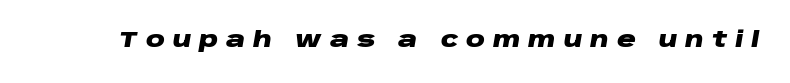
Q: Is the text bold? A: Yes.
Q: Is the text italic (slanted)? A: Yes, it leans right by about 10 degrees.
Q: Is the text underlined? A: No.
Q: Is the spacing between letters normal or unusually wide? A: Unusually wide.
